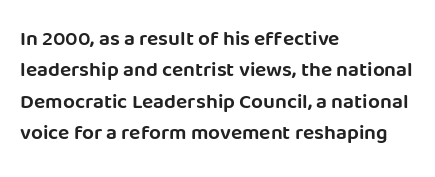
{"italic": "no", "underline": "no", "align": "left", "line_spacing": "normal", "line_spacing_ratio": 1.49, "letter_spacing": "normal", "letter_spacing_em": 0.0, "glyph_px": 21}
